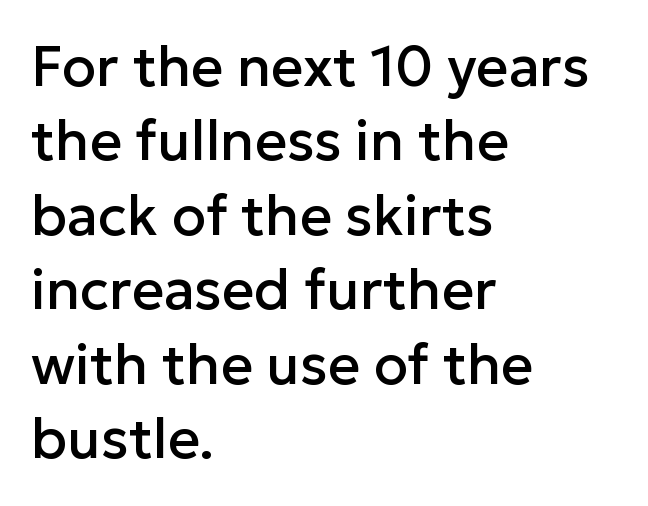
The image shows 56 px sans-serif type, upright; set left-aligned, normal line spacing (1.33x), normal letter spacing, not underlined; low stroke contrast and a medium x-height.
